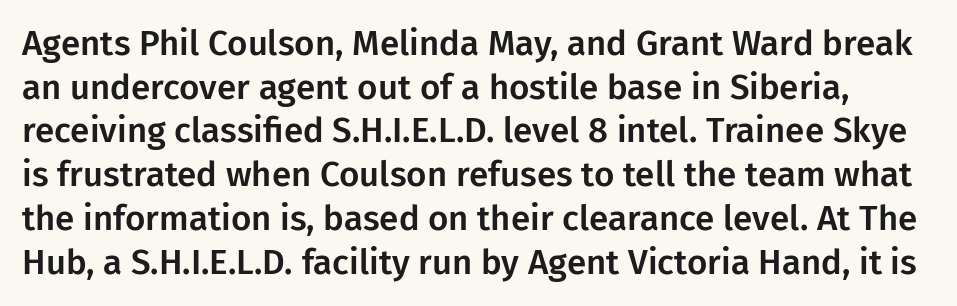
The image shows 35 px sans-serif type, upright; set normal line spacing (1.25x), normal letter spacing, not underlined; low stroke contrast and a medium x-height.
